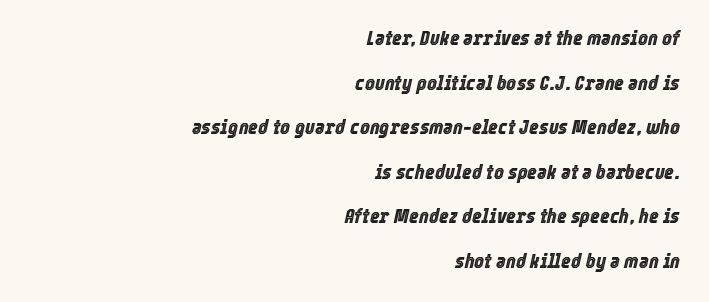
The image shows 21 px text type, italic (leaning right); set right-aligned, loose line spacing (2.12x), normal letter spacing, not underlined.
